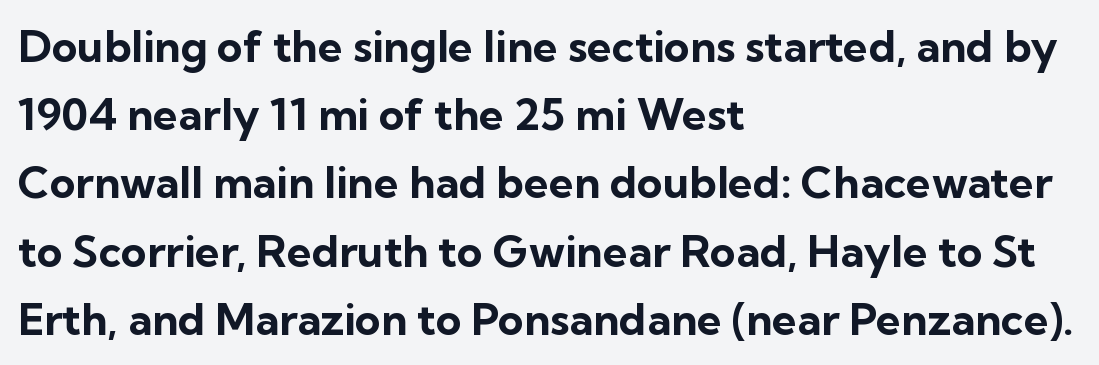
Q: Is the text bold? A: Yes.
Q: Is the text italic (slanted)? A: No, it is upright.
Q: Is the typeface a serif or a sans-serif typeface? A: Sans-serif.
Q: Is the text underlined? A: No.
Q: How is the paragraph aligned? A: Left-aligned.
Q: Is the spacing between letters normal or unusually wide? A: Normal.
Q: Is the spacing between lines tight, normal or loose? A: Normal.
Q: Width (condensed, normal, or wide)? A: Normal.
Q: Stroke contrast? A: Low.
Q: x-height? A: Medium.
Q: Monospaced? A: No.
